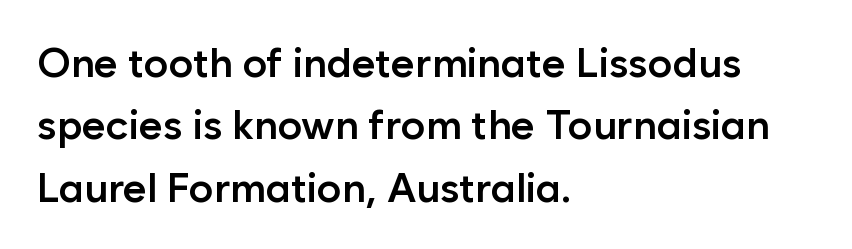
{"serif": "no", "italic": "no", "bold": "semi", "weight": "semibold", "width": "normal", "stroke_contrast": "low", "x_height": "medium", "monospaced": "no", "underline": "no", "align": "left", "line_spacing": "normal", "line_spacing_ratio": 1.52, "letter_spacing": "normal", "letter_spacing_em": 0.0, "glyph_px": 41}
